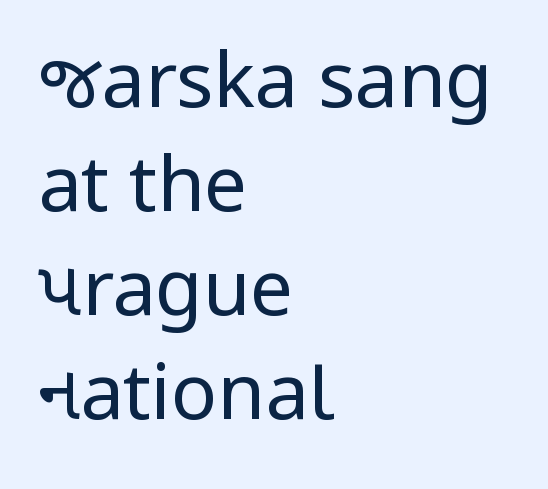
Q: Is the text bold? A: No.
Q: Is the text italic (slanted)? A: No, it is upright.
Q: Is the typeface a serif or a sans-serif typeface? A: Sans-serif.
Q: Is the text underlined? A: No.
Q: How is the paragraph aligned? A: Left-aligned.
Q: Is the spacing between letters normal or unusually wide? A: Normal.
Q: Is the spacing between lines tight, normal or loose? A: Normal.
Q: Width (condensed, normal, or wide)? A: Normal.
Q: Stroke contrast? A: Low.
Q: x-height? A: Medium.
Q: Monospaced? A: No.
